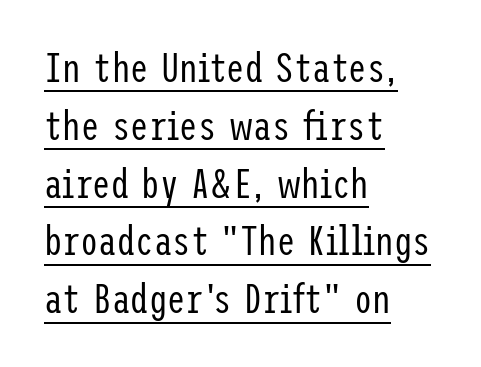
Nothing heavy about these letters — not bold at all. A sans-serif font was chosen for this passage. The gaps between neighbouring characters are ordinary and unremarkable. When letters stand straight like this, we call the style roman or upright.
